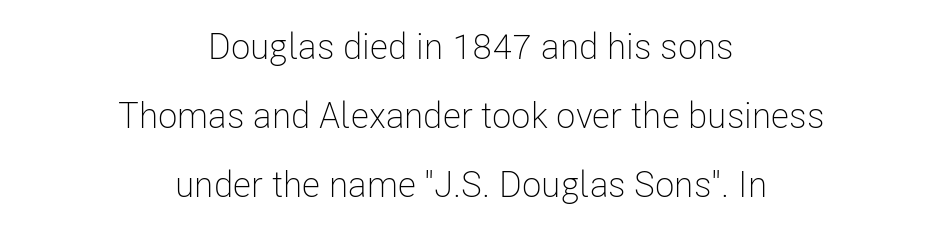
{"serif": "no", "italic": "no", "bold": "no", "weight": "light", "width": "condensed", "stroke_contrast": "low", "x_height": "medium", "monospaced": "no", "underline": "no", "align": "center", "line_spacing": "loose", "line_spacing_ratio": 1.92, "letter_spacing": "normal", "letter_spacing_em": 0.0, "glyph_px": 36}
